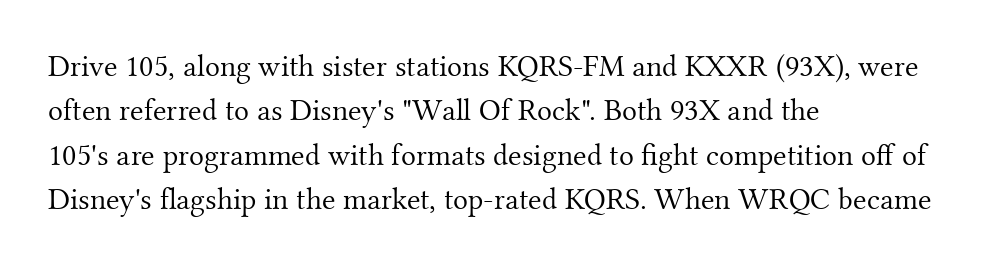
Q: Is the text bold? A: No.
Q: Is the text italic (slanted)? A: No, it is upright.
Q: Is the typeface a serif or a sans-serif typeface? A: Serif.
Q: Is the text underlined? A: No.
Q: How is the paragraph aligned? A: Left-aligned.
Q: Is the spacing between letters normal or unusually wide? A: Normal.
Q: Is the spacing between lines tight, normal or loose? A: Normal.
Q: Width (condensed, normal, or wide)? A: Normal.
Q: Stroke contrast? A: Medium.
Q: x-height? A: Small.
Q: Monospaced? A: No.
